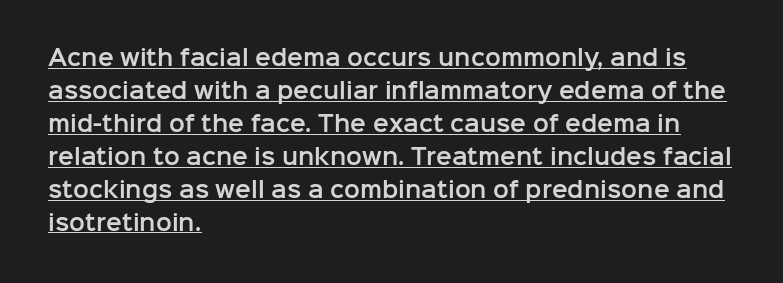
The image shows 21 px text type, upright; set left-aligned, normal line spacing (1.57x), normal letter spacing, underlined.
